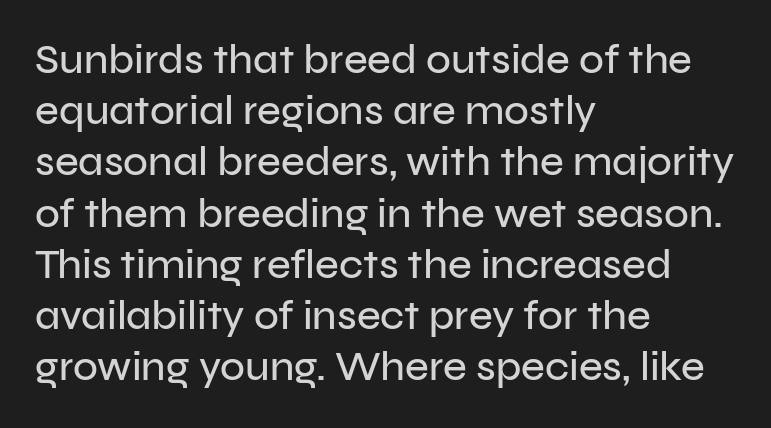
The passage shown is typed in a proportional face where columns would drift. Font category for this specimen: sans-serif. Compared with typical body copy, the letter spacing here is the same. Notice how the stems are strictly vertical — no italics here.
